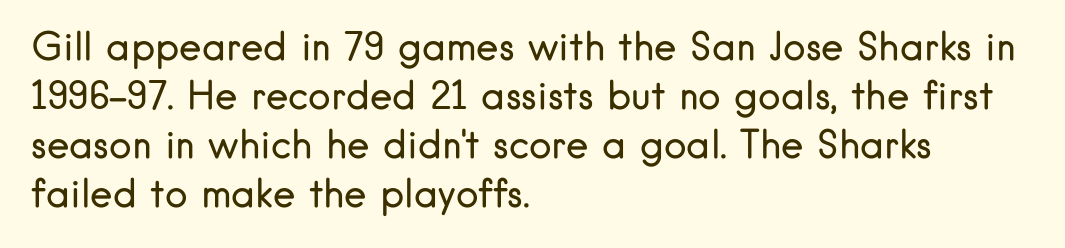
The image shows 38 px regular-weight sans-serif type, upright; set left-aligned, normal line spacing (1.29x), normal letter spacing, not underlined; low stroke contrast and a small x-height.
